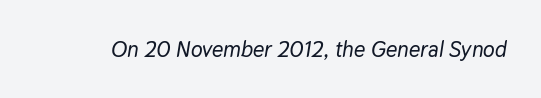
Q: Is the text italic (slanted)? A: Yes, it leans right by about 9 degrees.
Q: Is the text underlined? A: No.
Q: Is the spacing between letters normal or unusually wide? A: Normal.
